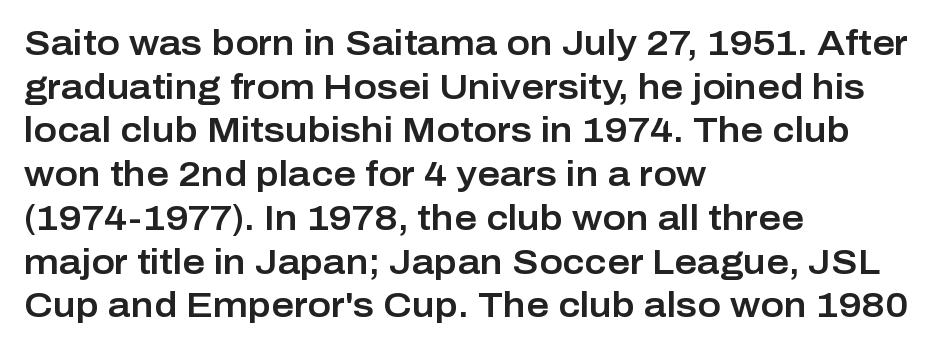
Where is the straight margin? On the left. The typeface chosen for these lines omits serifs. Underlining? Definitely not there. Each letter keeps its own natural width here, so spacing adapts to shape.
